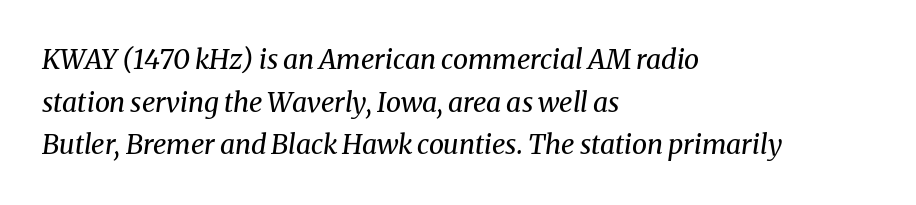
Short and long lines alike share a common starting point at left. Students, observe: this is what conventionally led text looks like. Honestly, there is no underline to notice here at all. The letterforms sit shoulder to shoulder at normal distance. Compared with a typical body face, this is equally light or lighter still. The specimen reads as italic at a glance.
